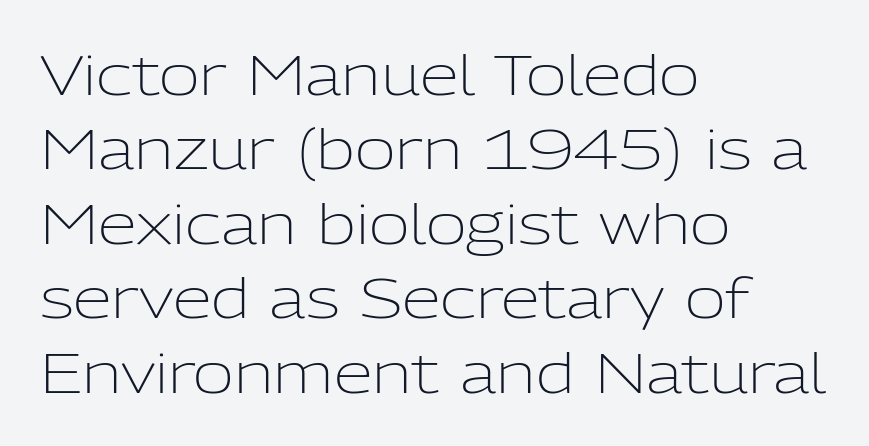
Horizontal alignment here is leftward, the default for most running prose. Compared with typical body copy, the letter spacing here is the same. Does the type have serifs? No, each stem ends abruptly. Note the varied advance widths — an 'i' is clearly narrower than an 'm'. The vertical gap from one line to the next is medium.
